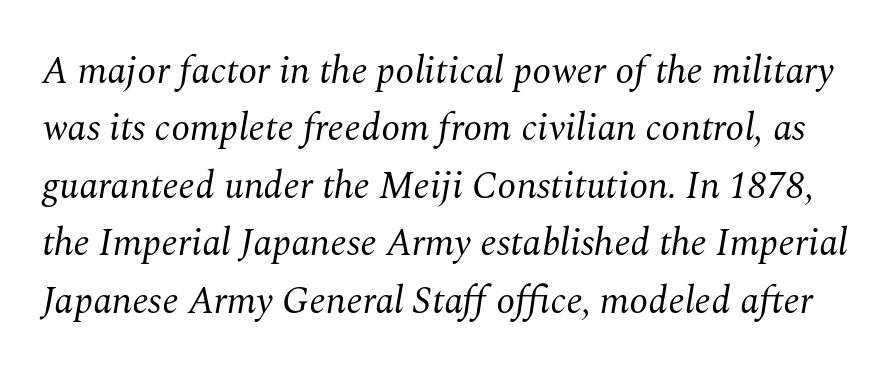
Q: Is the text bold? A: No.
Q: Is the text italic (slanted)? A: Yes, it leans right by about 10 degrees.
Q: Is the typeface a serif or a sans-serif typeface? A: Serif.
Q: Is the text underlined? A: No.
Q: Is the spacing between letters normal or unusually wide? A: Normal.
Q: Is the spacing between lines tight, normal or loose? A: Normal.
Q: Width (condensed, normal, or wide)? A: Normal.
Q: Stroke contrast? A: Medium.
Q: x-height? A: Medium.
Q: Monospaced? A: No.
